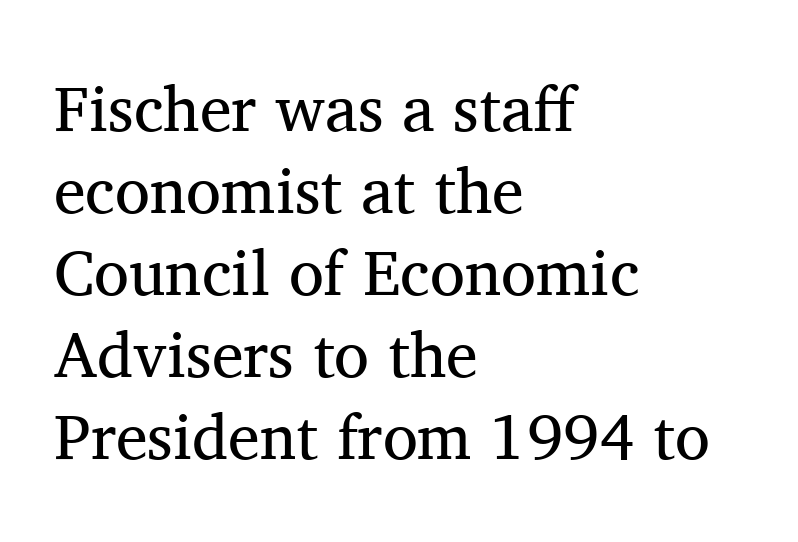
Q: Is the text bold? A: No.
Q: Is the text italic (slanted)? A: No, it is upright.
Q: Is the typeface a serif or a sans-serif typeface? A: Serif.
Q: Is the text underlined? A: No.
Q: How is the paragraph aligned? A: Left-aligned.
Q: Is the spacing between letters normal or unusually wide? A: Normal.
Q: Is the spacing between lines tight, normal or loose? A: Normal.
Q: Width (condensed, normal, or wide)? A: Normal.
Q: Stroke contrast? A: Medium.
Q: x-height? A: Medium.
Q: Monospaced? A: No.
